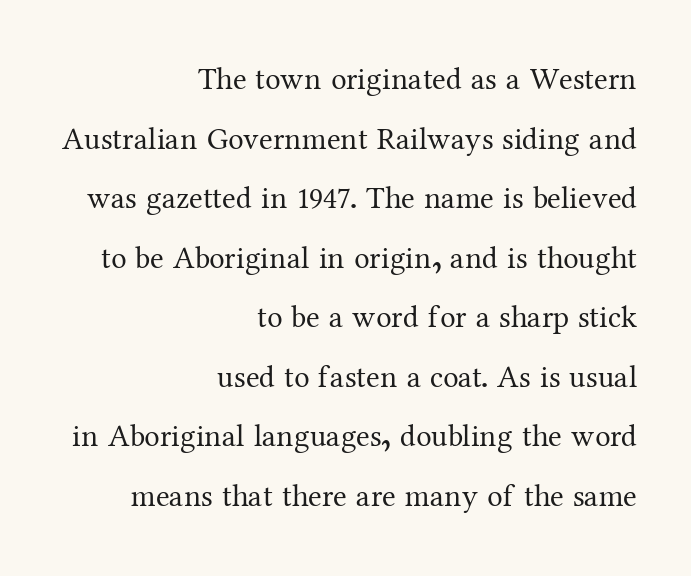
The image shows 31 px regular-weight serif type, upright; set right-aligned, loose line spacing (1.92x), normal letter spacing, not underlined; medium stroke contrast and a medium x-height.
